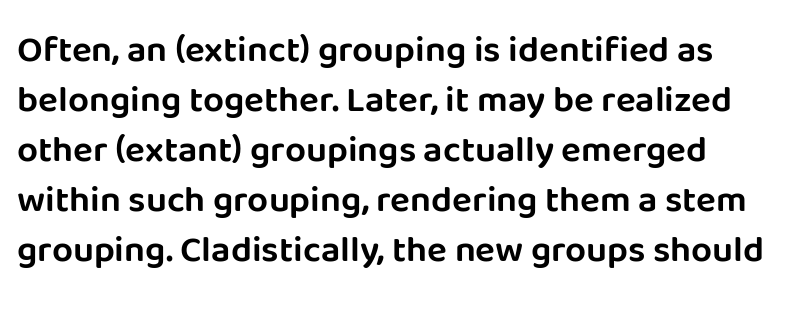
{"serif": "no", "italic": "no", "width": "normal", "stroke_contrast": "low", "x_height": "large", "monospaced": "no", "underline": "no", "align": "left", "line_spacing": "normal", "line_spacing_ratio": 1.35, "letter_spacing": "normal", "letter_spacing_em": 0.0, "glyph_px": 37}
